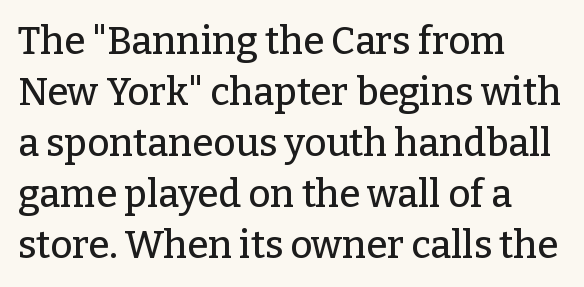
A serif font was chosen for this passage. There is no visible air inserted between adjacent glyphs. This rendering uses left alignment, leaving the right contour irregular. Any mark beneath the type? The region is blank. This sample has the flowing, uneven cadence of proportional lettering.
